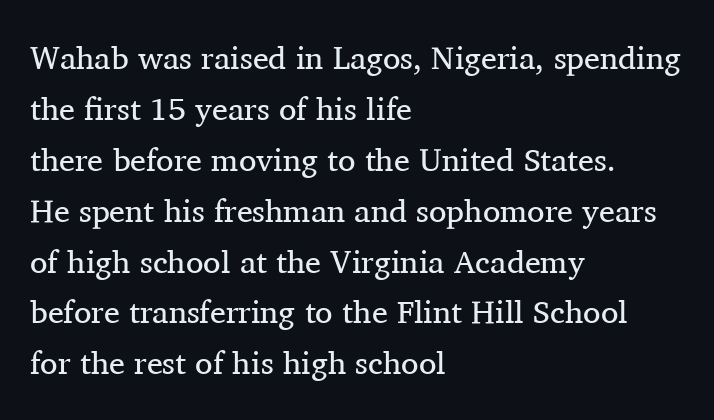
Honestly, the letter spacing is just normal — you wouldn't notice it. Does the copy run flush right? No — it runs flush left. These lines are rendered in a variable-pitch font. Regarding serifs, this sample has them.
